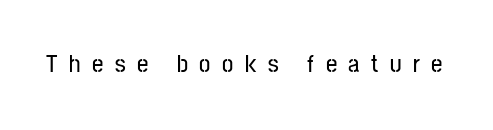
Upright lettering throughout. Compared with typical body copy, the letter spacing here is much looser. Check under the words: just untouched page.
